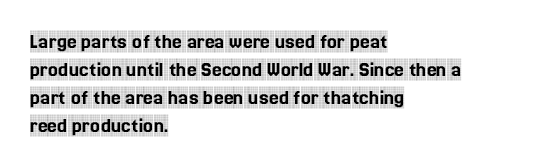
Q: Is the text italic (slanted)? A: No, it is upright.
Q: Is the text underlined? A: No.
Q: How is the paragraph aligned? A: Left-aligned.
Q: Is the spacing between letters normal or unusually wide? A: Normal.
Q: Is the spacing between lines tight, normal or loose? A: Normal.
